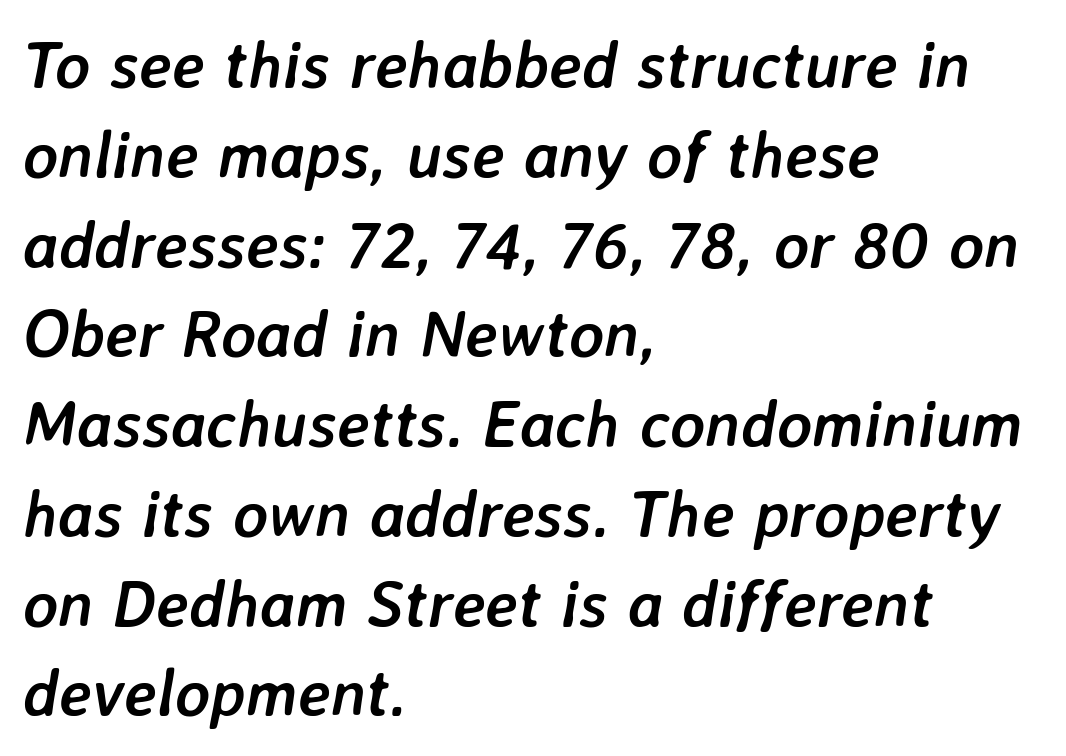
The letterforms sit shoulder to shoulder at normal distance. This is heavy type, rendered in bold. Spacing verdict: proportional, widths tailored to each character. Notice how descenders clear the ascenders below comfortably — that's standard leading. Line beginnings align vertically; line endings do not. Descenders are the only things crossing below the line.
